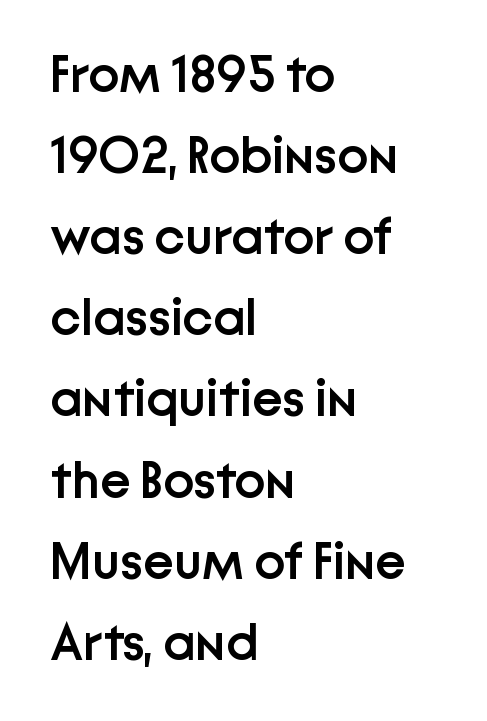
Q: Is the text bold? A: Semi-bold.
Q: Is the text italic (slanted)? A: No, it is upright.
Q: Is the typeface a serif or a sans-serif typeface? A: Sans-serif.
Q: Is the text underlined? A: No.
Q: How is the paragraph aligned? A: Left-aligned.
Q: Is the spacing between letters normal or unusually wide? A: Normal.
Q: Is the spacing between lines tight, normal or loose? A: Normal.
Q: Width (condensed, normal, or wide)? A: Normal.
Q: Stroke contrast? A: Low.
Q: x-height? A: Medium.
Q: Monospaced? A: No.
